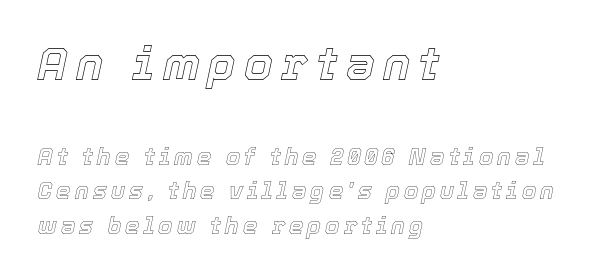
Each new line begins a customary step beneath the previous one. Whoever set this made the first block the dominant, larger element. Compared with a centered layout, this one pins lines to the left instead. The gap between lines stays unmarked. Proportional: the letters do not fall into vertical columns.
